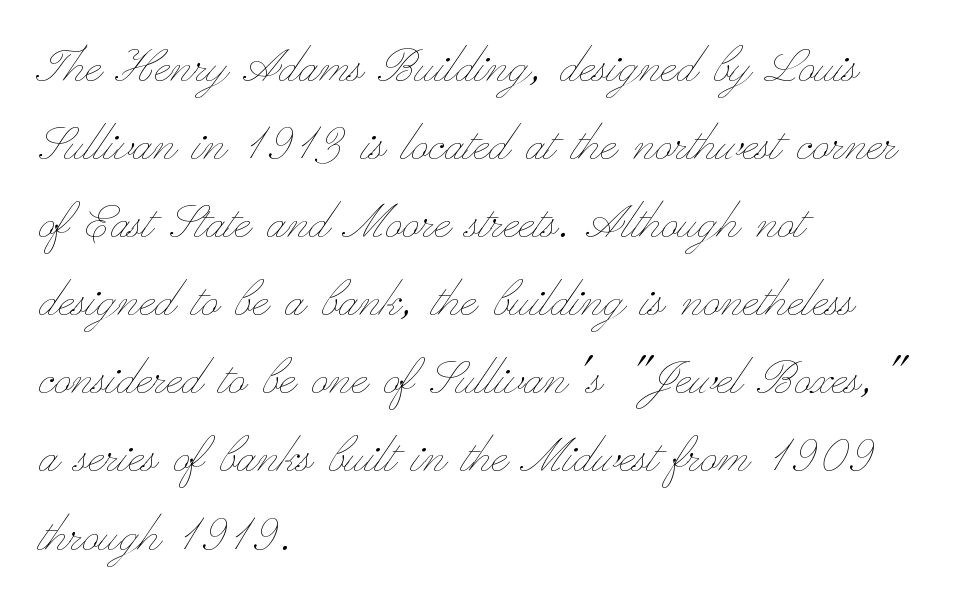
Looks like regular typesetting: each glyph gets only the width it needs. Successive baselines arrive at the customary interval. This reads as an unemphasized weight, regular at the heaviest. Standard letterfit; no display-style spreading of the glyphs. The zone under the glyphs is completely vacant.
